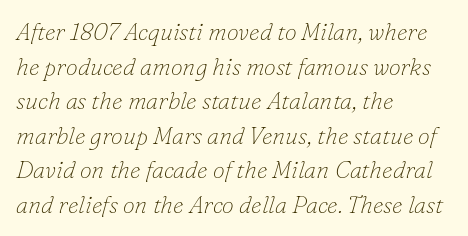
The image shows 24 px text type, italic (leaning right); set left-aligned, normal line spacing (1.44x), normal letter spacing, not underlined.
